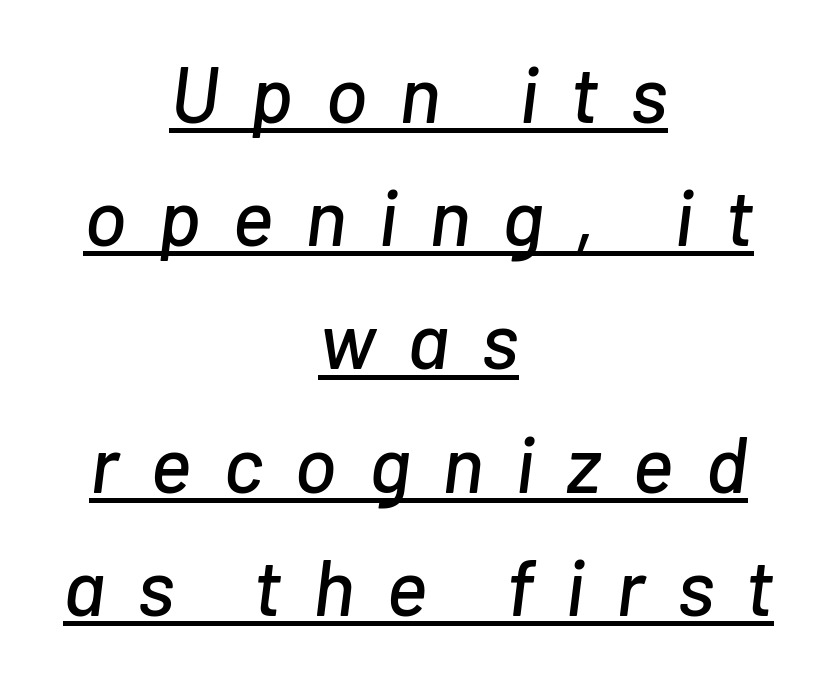
Q: Is the text italic (slanted)? A: Yes, it leans right by about 7 degrees.
Q: Is the text underlined? A: Yes.
Q: How is the paragraph aligned? A: Centered.
Q: Is the spacing between letters normal or unusually wide? A: Unusually wide.
Q: Is the spacing between lines tight, normal or loose? A: Normal.
Q: Width (condensed, normal, or wide)? A: Normal.
Q: Stroke contrast? A: Low.
Q: x-height? A: Medium.
Q: Monospaced? A: No.
